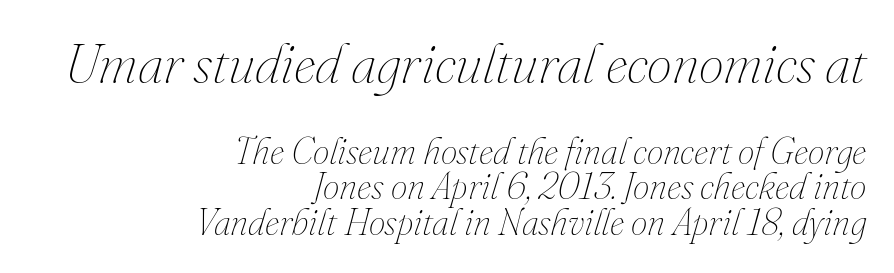
Q: Is the text bold? A: No.
Q: Is the text italic (slanted)? A: Yes, it leans right by about 16 degrees.
Q: Is the text underlined? A: No.
Q: How is the paragraph aligned? A: Right-aligned.
Q: Is the spacing between letters normal or unusually wide? A: Normal.
Q: Is the spacing between lines tight, normal or loose? A: Tight.
Q: Which block of text is set in a larger size, the first (top) or the second (bottom)? A: The first (top) one.
Q: Width (condensed, normal, or wide)? A: Normal.
Q: Stroke contrast? A: Medium.
Q: x-height? A: Small.
Q: Monospaced? A: No.
